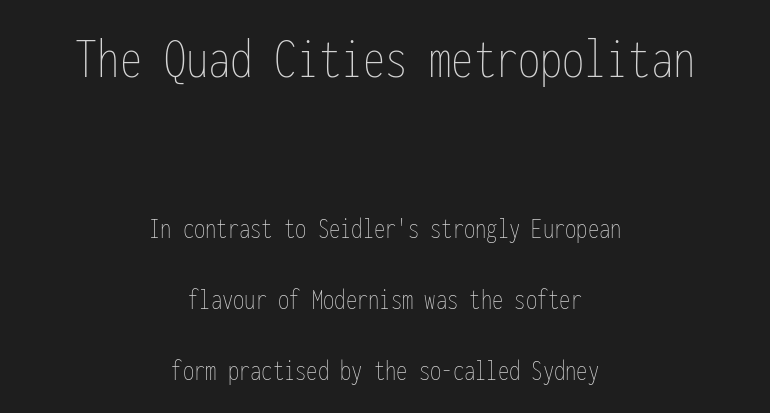
Q: Is the text bold? A: No.
Q: Is the text italic (slanted)? A: No, it is upright.
Q: Is the text underlined? A: No.
Q: How is the paragraph aligned? A: Centered.
Q: Is the spacing between letters normal or unusually wide? A: Normal.
Q: Is the spacing between lines tight, normal or loose? A: Loose.
Q: Which block of text is set in a larger size, the first (top) or the second (bottom)? A: The first (top) one.
Q: Width (condensed, normal, or wide)? A: Condensed.
Q: Stroke contrast? A: Low.
Q: x-height? A: Medium.
Q: Monospaced? A: Yes.
